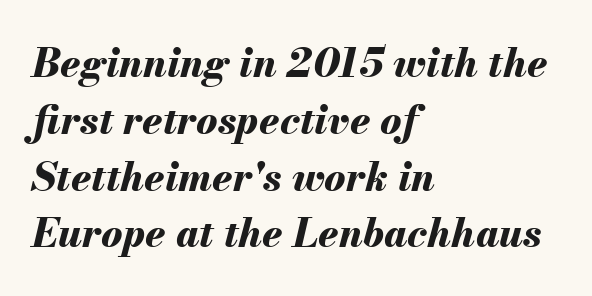
Compared with ordinary roman type, these characters are visibly tilted. Only glyphs here, with clear space below each row. Nobody touched the tracking dial on this one. Is the type bold? Yes — the strokes are clearly thick and heavy. The rendering uses natural spacing where letterforms have individual widths.
